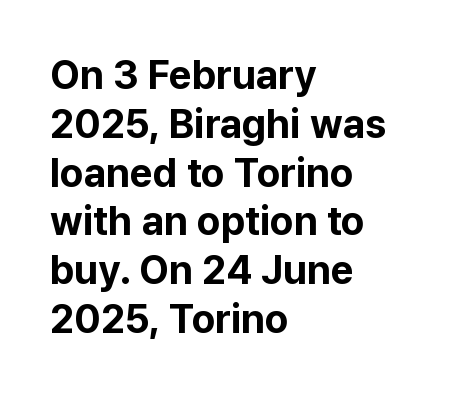
I'd call this a sans setting — the letters go barefoot. No italicization has been applied; the sample stays upright. A typesetter would call this proportional, since set widths differ per character. These lines stack with their left ends in a neat column. On the weight axis this lands at bold, roughly 700. Bare-footed words on every line.
